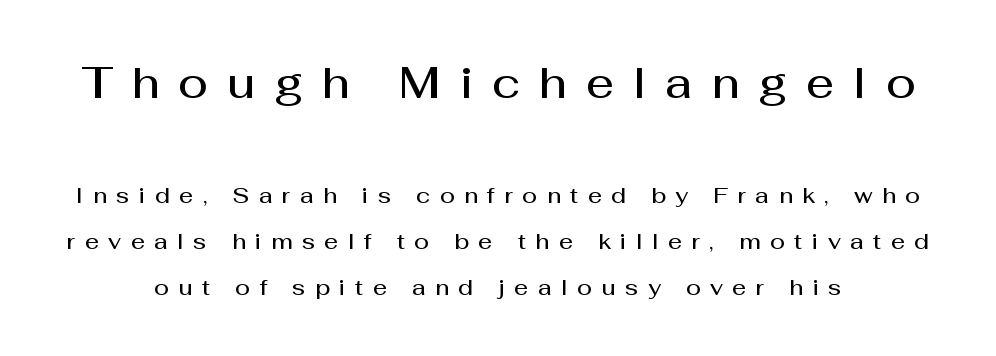
The letters are spread apart with noticeably loose tracking. This is moderately heavy type, rendered in semibold. Has an underline been added? It has not. Leading: increased. Whoever set this made the first block the dominant, larger element.
